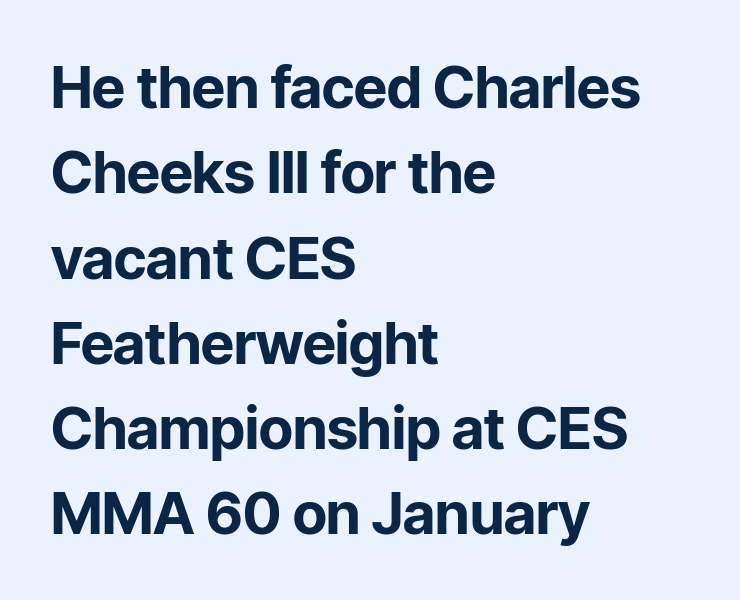
{"serif": "no", "italic": "no", "bold": "yes", "weight": "bold", "width": "normal", "stroke_contrast": "low", "x_height": "medium", "monospaced": "no", "underline": "no", "align": "left", "line_spacing": "normal", "line_spacing_ratio": 1.47, "letter_spacing": "normal", "letter_spacing_em": 0.0, "glyph_px": 58}
